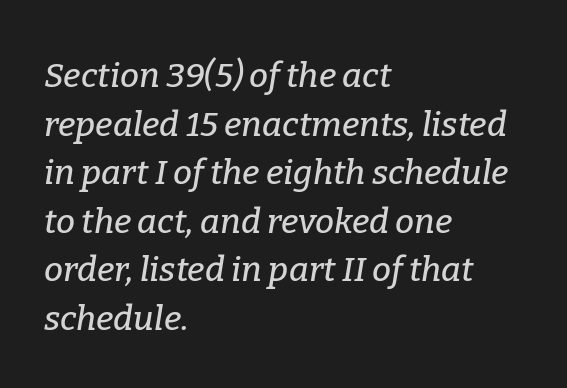
If you drew a ruler down the left edge, every line would touch it. Characters are canted at an angle relative to the baseline's perpendicular. The space directly below the letters is spotless. Baseline-to-baseline distance is the conventional proportion of letter height.
